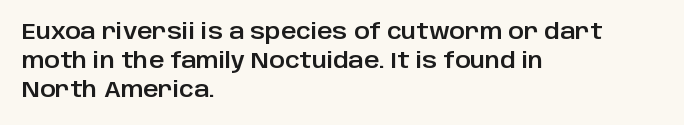
{"italic": "no", "underline": "no", "align": "left", "line_spacing": "normal", "line_spacing_ratio": 1.38, "letter_spacing": "normal", "letter_spacing_em": 0.0, "glyph_px": 21}
